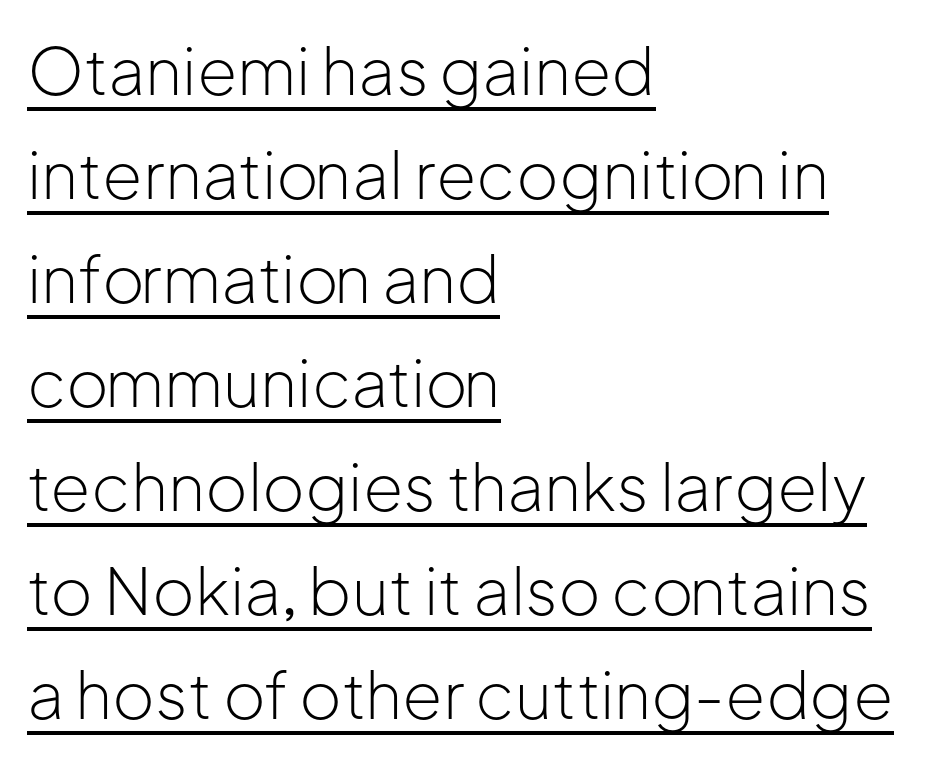
Q: Is the text bold? A: No.
Q: Is the text italic (slanted)? A: No, it is upright.
Q: Is the typeface a serif or a sans-serif typeface? A: Sans-serif.
Q: Is the text underlined? A: Yes.
Q: How is the paragraph aligned? A: Left-aligned.
Q: Is the spacing between letters normal or unusually wide? A: Normal.
Q: Is the spacing between lines tight, normal or loose? A: Normal.
Q: Width (condensed, normal, or wide)? A: Normal.
Q: Stroke contrast? A: Low.
Q: x-height? A: Medium.
Q: Monospaced? A: No.
